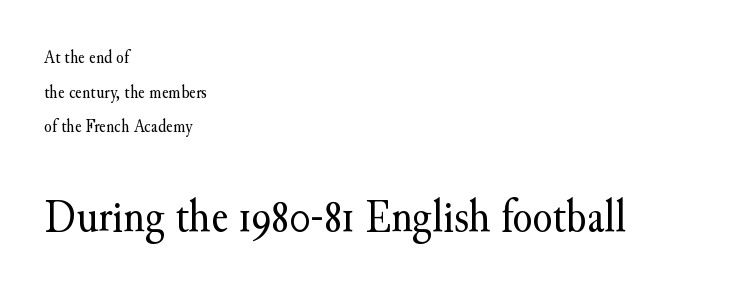
{"serif": "yes", "italic": "no", "bold": "no", "weight": "regular", "width": "normal", "stroke_contrast": "medium", "x_height": "small", "monospaced": "no", "underline": "no", "align": "left", "line_spacing": "loose", "line_spacing_ratio": 1.92, "letter_spacing": "normal", "letter_spacing_em": 0.0, "larger_block": "second", "size_ratio": 2.56, "glyph_px": 46}
